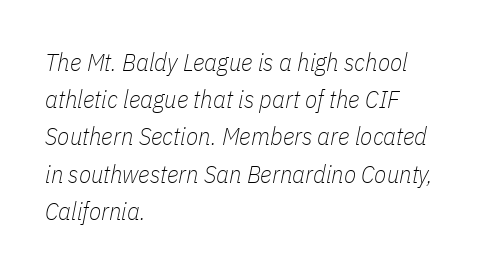
The image shows 25 px text type, italic (leaning right); set left-aligned, normal line spacing (1.49x), normal letter spacing, not underlined.
